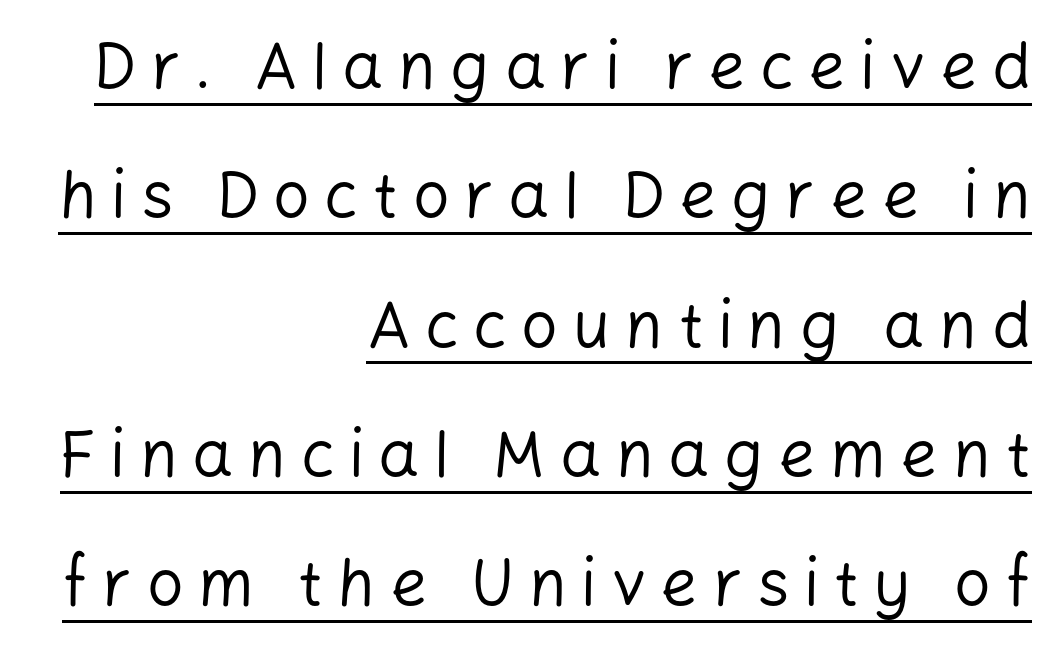
The image shows 65 px regular-weight sans-serif type, upright; set right-aligned, loose line spacing (1.99x), unusually wide letter spacing (+0.22 em), underlined; low stroke contrast and a medium x-height.
